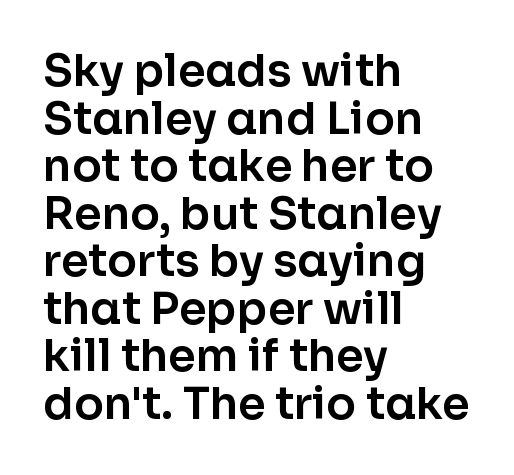
The image shows 44 px sans-serif type, upright; set left-aligned, tight line spacing (1.08x), normal letter spacing, not underlined; low stroke contrast and a medium x-height.
